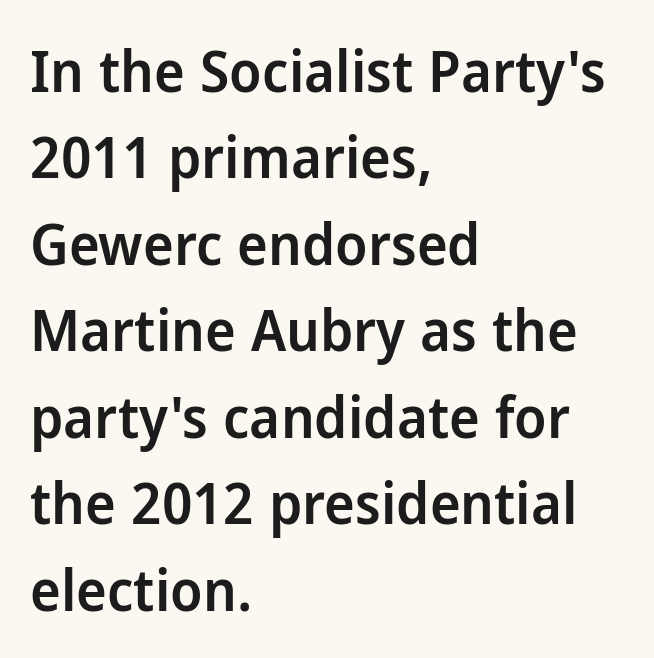
Q: Is the text bold? A: Semi-bold.
Q: Is the text italic (slanted)? A: No, it is upright.
Q: Is the typeface a serif or a sans-serif typeface? A: Sans-serif.
Q: Is the text underlined? A: No.
Q: How is the paragraph aligned? A: Left-aligned.
Q: Is the spacing between letters normal or unusually wide? A: Normal.
Q: Is the spacing between lines tight, normal or loose? A: Normal.
Q: Width (condensed, normal, or wide)? A: Normal.
Q: Stroke contrast? A: Low.
Q: x-height? A: Medium.
Q: Monospaced? A: No.
